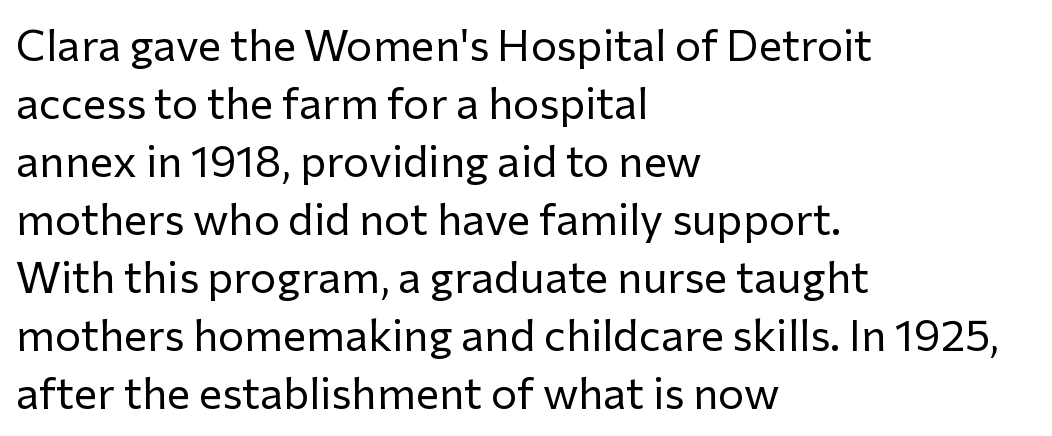
Q: Is the text bold? A: No.
Q: Is the text italic (slanted)? A: No, it is upright.
Q: Is the typeface a serif or a sans-serif typeface? A: Sans-serif.
Q: Is the text underlined? A: No.
Q: How is the paragraph aligned? A: Left-aligned.
Q: Is the spacing between letters normal or unusually wide? A: Normal.
Q: Is the spacing between lines tight, normal or loose? A: Normal.
Q: Width (condensed, normal, or wide)? A: Normal.
Q: Stroke contrast? A: Low.
Q: x-height? A: Medium.
Q: Monospaced? A: No.
